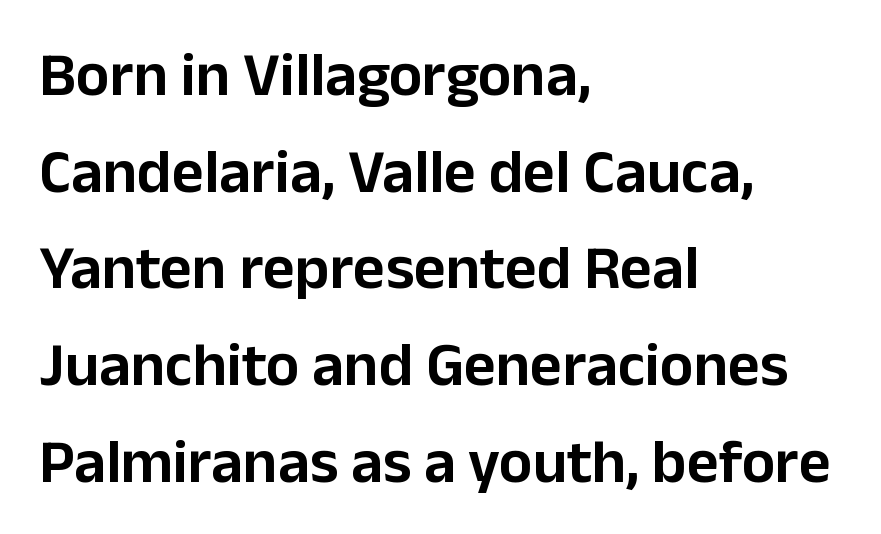
These lines are set flush left with a ragged right edge. Characters follow at the spacing the type designer built in. Unlike italic type, these characters show no tilt at all. This sample uses a sans-serif face.
